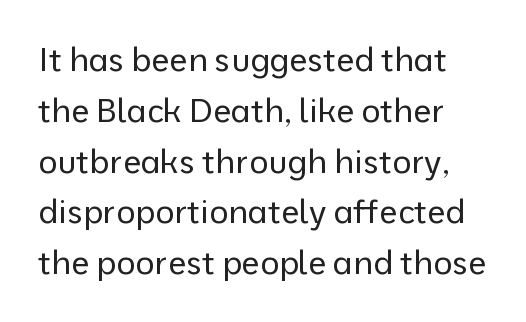
Q: Is the text bold? A: No.
Q: Is the text italic (slanted)? A: No, it is upright.
Q: Is the typeface a serif or a sans-serif typeface? A: Sans-serif.
Q: Is the text underlined? A: No.
Q: Is the spacing between letters normal or unusually wide? A: Normal.
Q: Is the spacing between lines tight, normal or loose? A: Normal.
Q: Width (condensed, normal, or wide)? A: Normal.
Q: Stroke contrast? A: Low.
Q: x-height? A: Medium.
Q: Monospaced? A: No.
